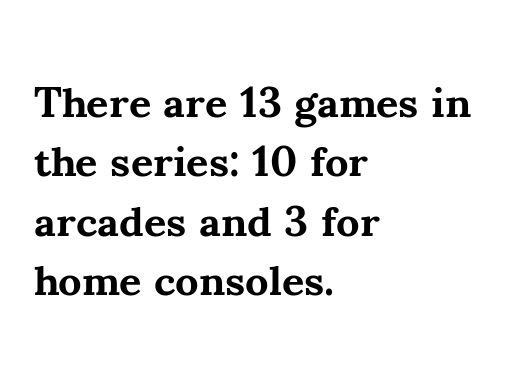
{"serif": "yes", "italic": "no", "bold": "yes", "weight": "bold", "width": "normal", "stroke_contrast": "medium", "x_height": "small", "monospaced": "no", "underline": "no", "align": "left", "line_spacing": "normal", "line_spacing_ratio": 1.38, "letter_spacing": "normal", "letter_spacing_em": 0.0, "glyph_px": 43}
